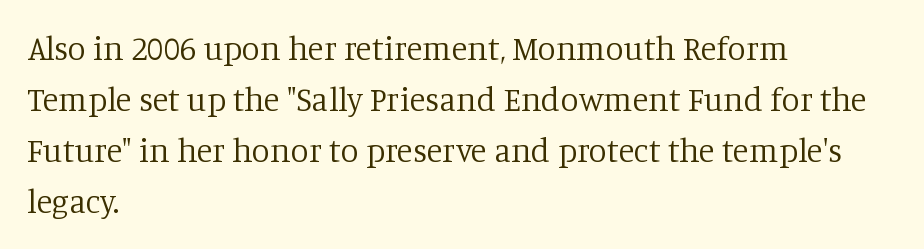
Underlining? Definitely not there. The rendering keeps characters at their native spacing. Tall strokes in this sample are plumb rather than angled. These lines are rendered in a variable-pitch font. Is the stroke heavy? The answer is a plain regular-or-lighter.
